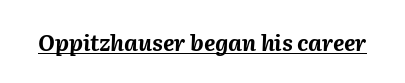
{"italic": "yes", "lean": "right", "slant_degrees": 2, "bold": "yes", "underline": "yes", "letter_spacing": "normal", "letter_spacing_em": 0.0, "glyph_px": 22}
